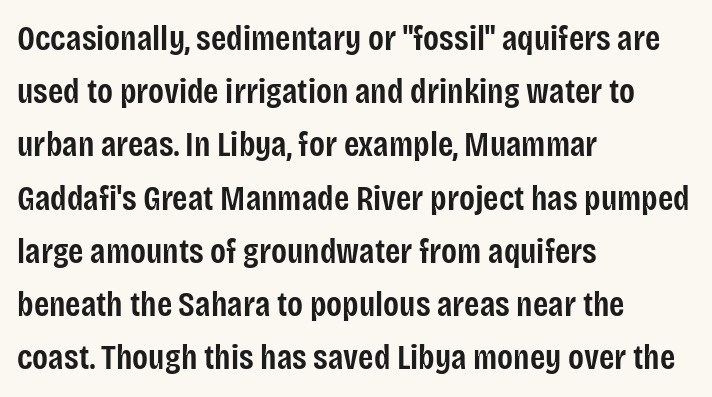
{"serif": "no", "italic": "no", "bold": "semi", "weight": "semibold", "width": "condensed", "stroke_contrast": "low", "x_height": "large", "monospaced": "no", "underline": "no", "align": "left", "line_spacing": "normal", "line_spacing_ratio": 1.52, "letter_spacing": "normal", "letter_spacing_em": 0.0, "glyph_px": 35}
